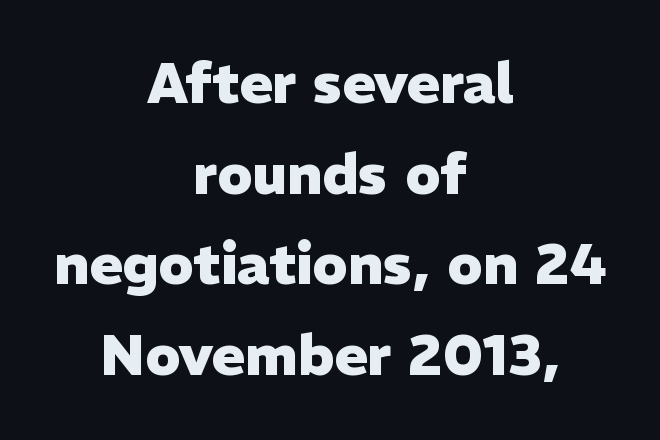
The passage shown has conventional tracking throughout. In terms of leading, this rendering sits right in the middle. The face used here has the dense, thick strokes of a bold. Check where the strokes stop: nothing finishes them off — pure sans. Proportional: the letters do not fall into vertical columns.
